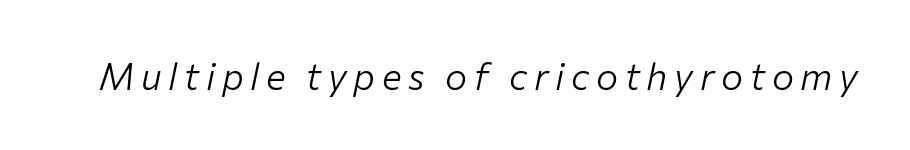
A typesetter would call this proportional, since set widths differ per character. Tall strokes in this sample are angled rather than plumb. This reads as an unemphasized weight, regular at the heaviest. The strip under each line holds only bare page.
